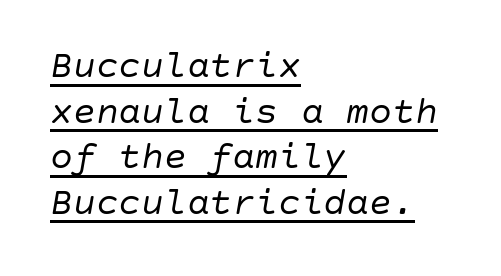
This sample carries an underscore along the baseline area. You can tell it's italic because the verticals aren't actually vertical. Words appear dense and cohesive because spacing is normal. The typesetting does not lean heavy: it is not bold. The lines are quadded left.
